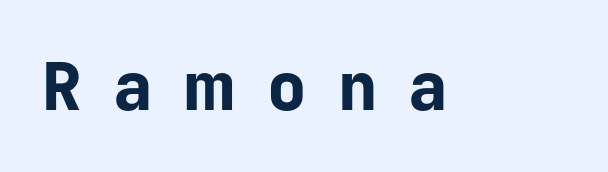
Q: Is the text bold? A: Yes.
Q: Is the text italic (slanted)? A: No, it is upright.
Q: Is the typeface a serif or a sans-serif typeface? A: Sans-serif.
Q: Is the text underlined? A: No.
Q: Is the spacing between letters normal or unusually wide? A: Unusually wide.
Q: Width (condensed, normal, or wide)? A: Normal.
Q: Stroke contrast? A: Low.
Q: x-height? A: Medium.
Q: Monospaced? A: Yes.
